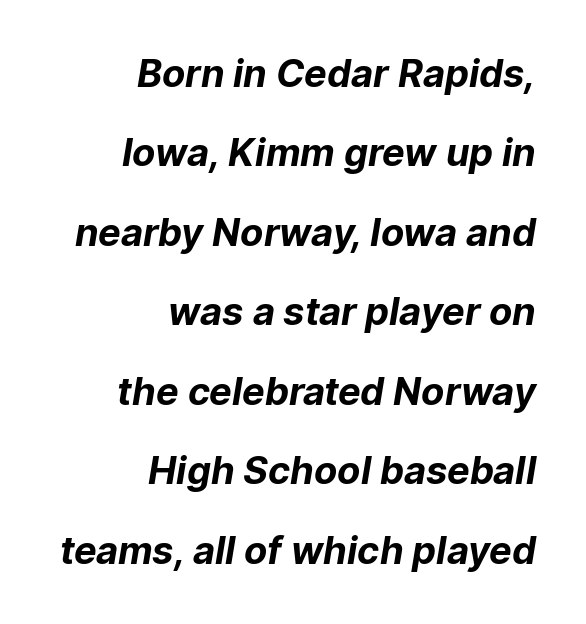
The image shows 38 px bold sans-serif type; set right-aligned, loose line spacing (2.09x), normal letter spacing, not underlined; low stroke contrast and a medium x-height.
